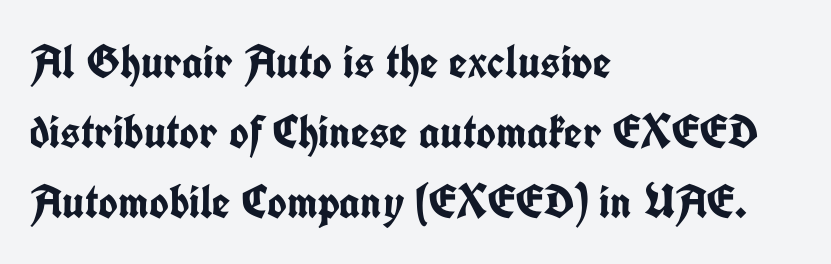
{"serif": "no", "italic": "no", "bold": "yes", "weight": "semibold", "width": "condensed", "stroke_contrast": "low", "x_height": "medium", "monospaced": "no", "underline": "no", "align": "left", "line_spacing": "normal", "line_spacing_ratio": 1.49, "letter_spacing": "normal", "letter_spacing_em": 0.0, "glyph_px": 47}
